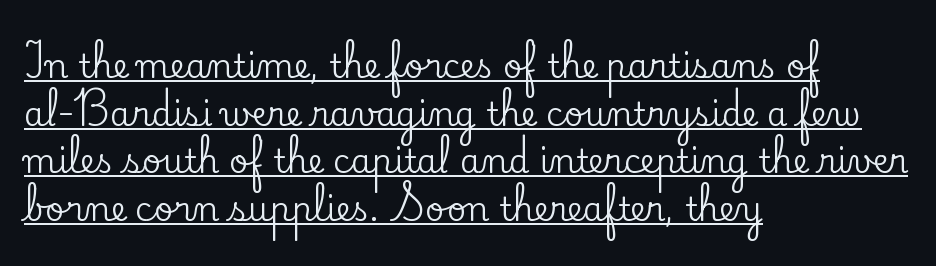
Q: Is the text italic (slanted)? A: No, it is upright.
Q: Is the typeface a serif or a sans-serif typeface? A: Serif.
Q: Is the text underlined? A: Yes.
Q: How is the paragraph aligned? A: Left-aligned.
Q: Is the spacing between letters normal or unusually wide? A: Normal.
Q: Is the spacing between lines tight, normal or loose? A: Normal.
Q: Width (condensed, normal, or wide)? A: Normal.
Q: Stroke contrast? A: Low.
Q: x-height? A: Small.
Q: Monospaced? A: No.
